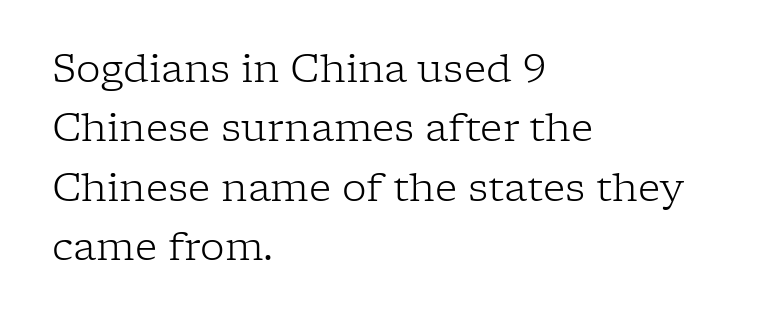
Q: Is the text bold? A: No.
Q: Is the text italic (slanted)? A: No, it is upright.
Q: Is the typeface a serif or a sans-serif typeface? A: Serif.
Q: Is the text underlined? A: No.
Q: How is the paragraph aligned? A: Left-aligned.
Q: Is the spacing between letters normal or unusually wide? A: Normal.
Q: Is the spacing between lines tight, normal or loose? A: Normal.
Q: Width (condensed, normal, or wide)? A: Normal.
Q: Stroke contrast? A: Low.
Q: x-height? A: Medium.
Q: Monospaced? A: No.
